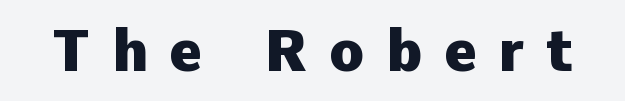
The image shows 57 px heavy sans-serif type, upright; set unusually wide letter spacing (+0.38 em), not underlined; low stroke contrast and a medium x-height.
